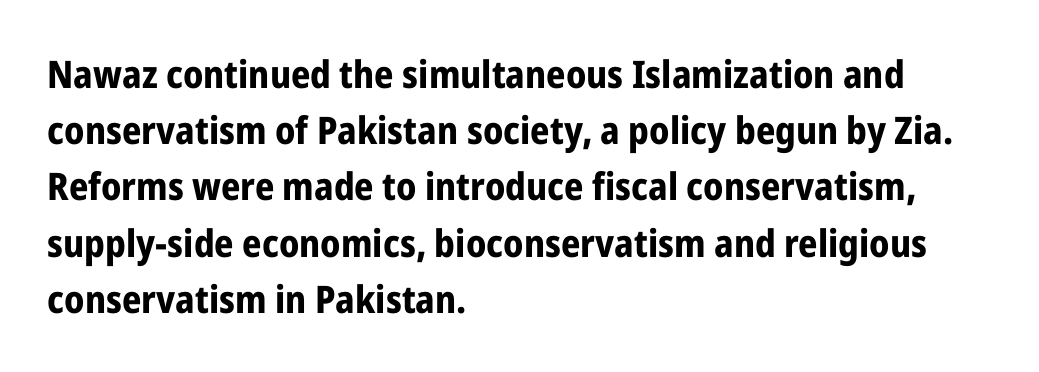
Q: Is the text bold? A: Yes.
Q: Is the text italic (slanted)? A: No, it is upright.
Q: Is the typeface a serif or a sans-serif typeface? A: Sans-serif.
Q: Is the text underlined? A: No.
Q: How is the paragraph aligned? A: Left-aligned.
Q: Is the spacing between letters normal or unusually wide? A: Normal.
Q: Is the spacing between lines tight, normal or loose? A: Normal.
Q: Width (condensed, normal, or wide)? A: Condensed.
Q: Stroke contrast? A: Low.
Q: x-height? A: Medium.
Q: Monospaced? A: No.
